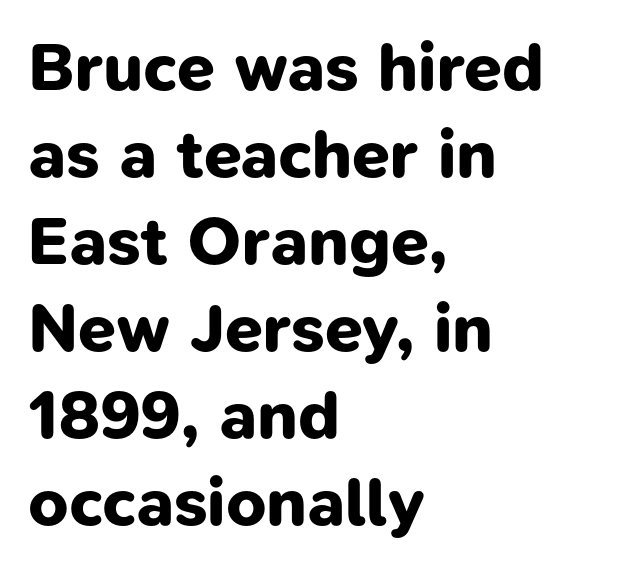
Q: Is the text bold? A: Yes.
Q: Is the typeface a serif or a sans-serif typeface? A: Sans-serif.
Q: Is the text underlined? A: No.
Q: How is the paragraph aligned? A: Left-aligned.
Q: Is the spacing between letters normal or unusually wide? A: Normal.
Q: Is the spacing between lines tight, normal or loose? A: Normal.
Q: Width (condensed, normal, or wide)? A: Normal.
Q: Stroke contrast? A: Low.
Q: x-height? A: Medium.
Q: Monospaced? A: No.
